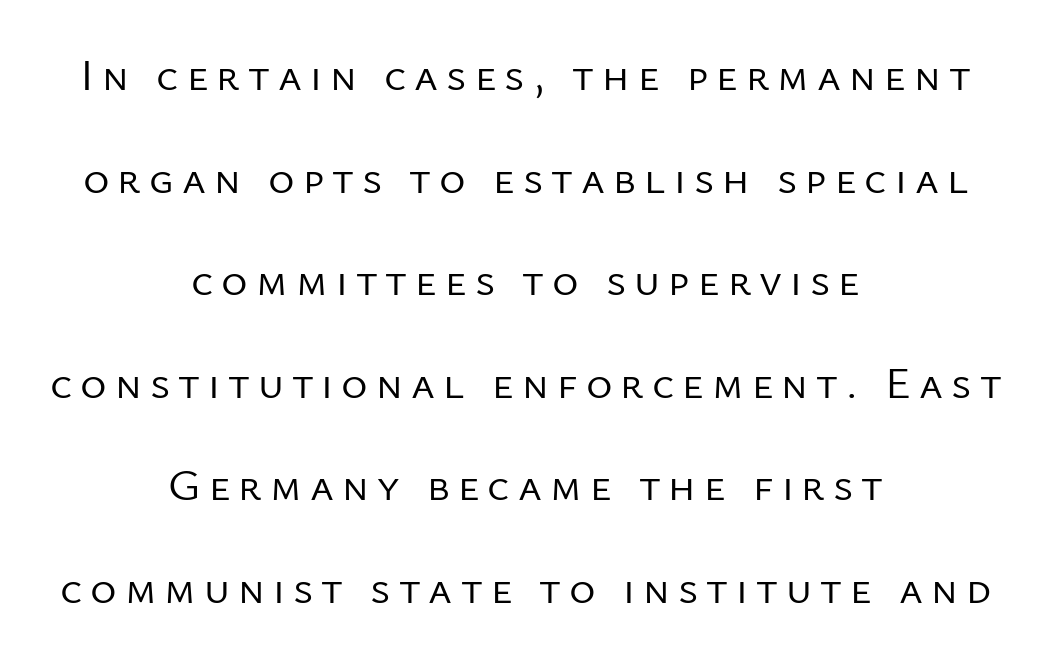
Stroke thickness stays within the range of a standard reading face or lighter. You could not count columns in this text — the font is proportionally spaced. Examine the stroke ends and you'll find no serifs. Quick note: interline space is abundant.
